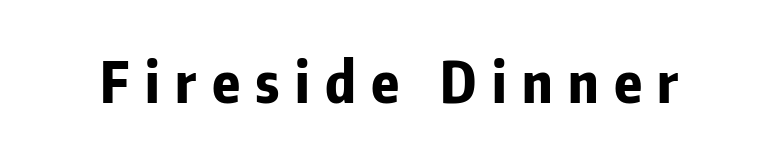
Tall strokes in this sample are plumb rather than angled. The font family rendered here belongs to the sans-serif group. The passage shown has open, widely tracked lettering throughout. The rendering uses natural spacing where letterforms have individual widths. The specimen omits any rule beneath the text block's lines.
